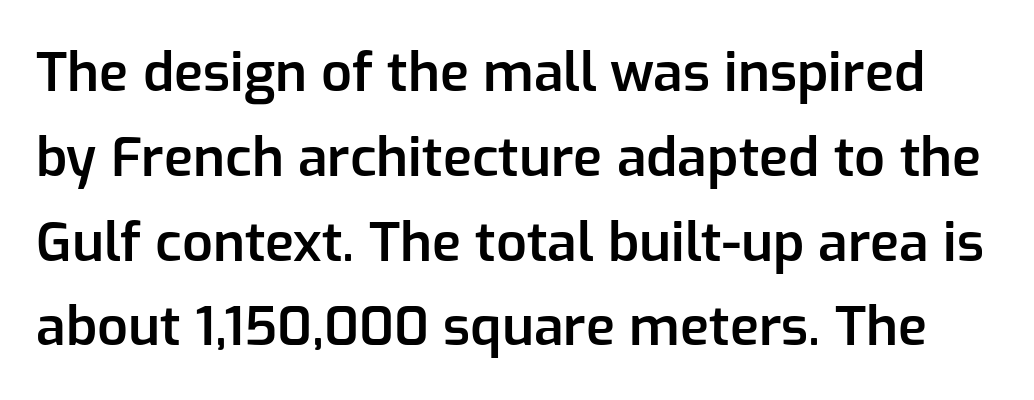
Q: Is the text bold? A: Semi-bold.
Q: Is the text italic (slanted)? A: No, it is upright.
Q: Is the typeface a serif or a sans-serif typeface? A: Sans-serif.
Q: Is the text underlined? A: No.
Q: Is the spacing between letters normal or unusually wide? A: Normal.
Q: Is the spacing between lines tight, normal or loose? A: Normal.
Q: Width (condensed, normal, or wide)? A: Normal.
Q: Stroke contrast? A: Low.
Q: x-height? A: Medium.
Q: Monospaced? A: No.
